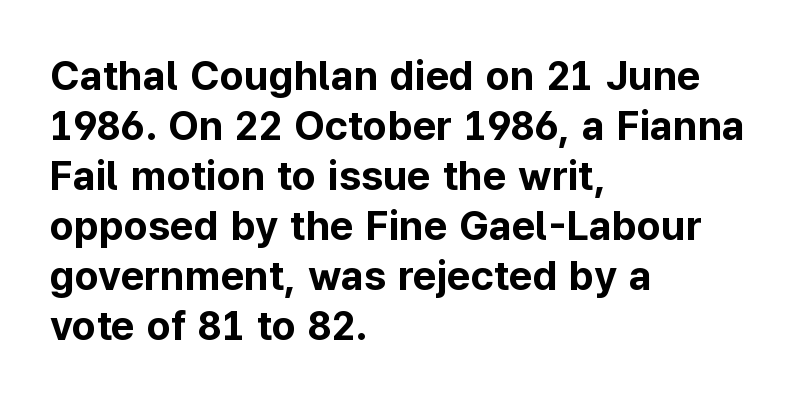
Q: Is the text bold? A: Yes.
Q: Is the text italic (slanted)? A: No, it is upright.
Q: Is the typeface a serif or a sans-serif typeface? A: Sans-serif.
Q: Is the text underlined? A: No.
Q: How is the paragraph aligned? A: Left-aligned.
Q: Is the spacing between letters normal or unusually wide? A: Normal.
Q: Width (condensed, normal, or wide)? A: Normal.
Q: Stroke contrast? A: Low.
Q: x-height? A: Medium.
Q: Monospaced? A: No.
